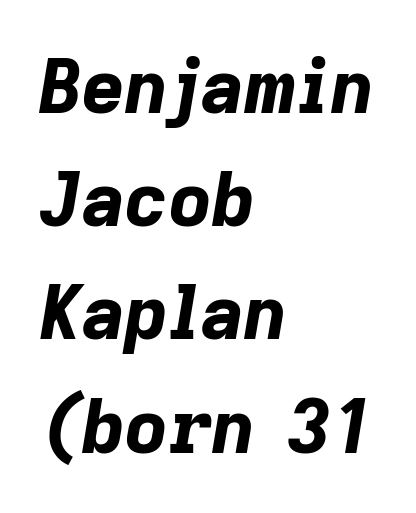
Q: Is the text bold? A: Yes.
Q: Is the text italic (slanted)? A: Yes, it leans right by about 9 degrees.
Q: Is the text underlined? A: No.
Q: How is the paragraph aligned? A: Left-aligned.
Q: Is the spacing between letters normal or unusually wide? A: Normal.
Q: Is the spacing between lines tight, normal or loose? A: Normal.
Q: Width (condensed, normal, or wide)? A: Normal.
Q: Stroke contrast? A: Low.
Q: x-height? A: Medium.
Q: Monospaced? A: No.
